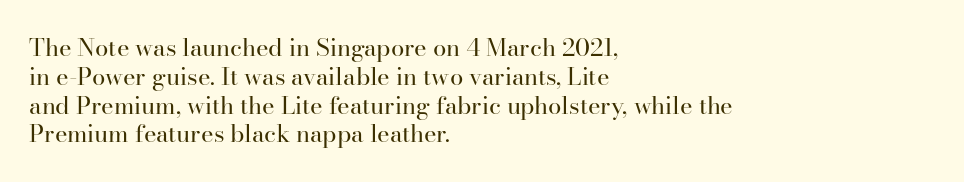
Horizontal alignment here is leftward, the default for most running prose. Is the stroke heavy? The answer is a plain regular-or-lighter. Posture: upright roman. The baseline area is clear. Between one letter and the next there's only the usual sliver of space.
